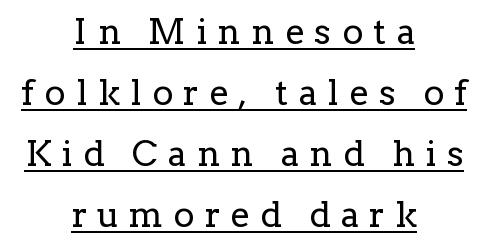
The face used here is seriffed, in the tradition of book romans. Casual observation: everything's sitting right in the middle. This sample has the flowing, uneven cadence of proportional lettering. A baseline rule has been typeset under these characters. Every stem runs plumb, perpendicular to the baseline.
